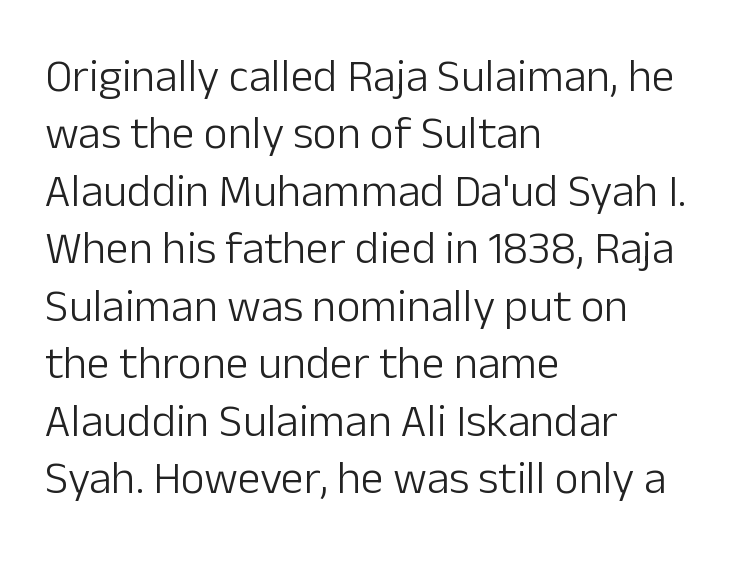
Nope, no serifs anywhere on these letters. The vertical gap from one line to the next is medium. Anything drawn beneath the words? Only blank space. The letters advance in unequal steps, a hallmark of proportional type. Caption: multi-line text, flush left, ragged right. Italic: no, the glyphs are upright roman.
